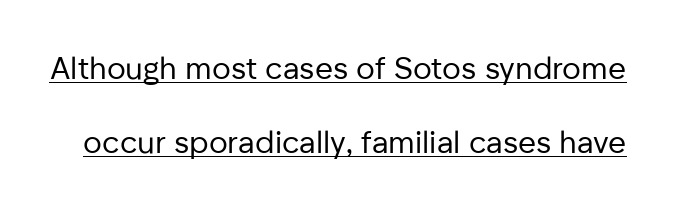
Q: Is the text bold? A: No.
Q: Is the text italic (slanted)? A: No, it is upright.
Q: Is the typeface a serif or a sans-serif typeface? A: Sans-serif.
Q: Is the text underlined? A: Yes.
Q: Is the spacing between letters normal or unusually wide? A: Normal.
Q: Is the spacing between lines tight, normal or loose? A: Loose.
Q: Width (condensed, normal, or wide)? A: Normal.
Q: Stroke contrast? A: Low.
Q: x-height? A: Medium.
Q: Monospaced? A: No.
